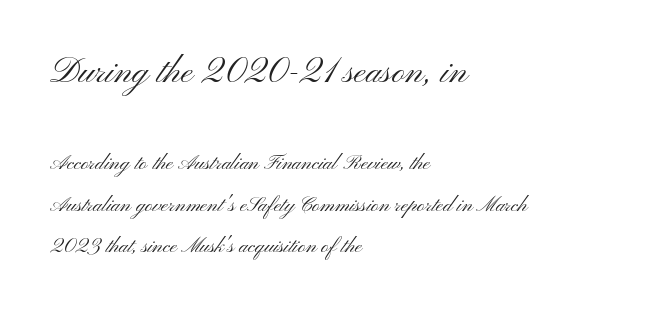
Q: Is the text bold? A: No.
Q: Is the text italic (slanted)? A: Yes.
Q: Is the typeface a serif or a sans-serif typeface? A: Sans-serif.
Q: Is the text underlined? A: No.
Q: How is the paragraph aligned? A: Left-aligned.
Q: Is the spacing between letters normal or unusually wide? A: Normal.
Q: Is the spacing between lines tight, normal or loose? A: Loose.
Q: Which block of text is set in a larger size, the first (top) or the second (bottom)? A: The first (top) one.
Q: Width (condensed, normal, or wide)? A: Wide.
Q: Stroke contrast? A: Medium.
Q: x-height? A: Small.
Q: Monospaced? A: No.
